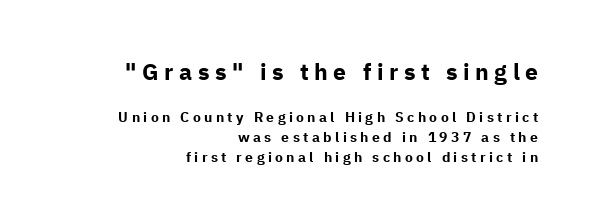
The image shows 23 px bold type, upright; set right-aligned, normal line spacing (1.43x), unusually wide letter spacing (+0.24 em), not underlined; the first (top) block is 1.64x larger.
